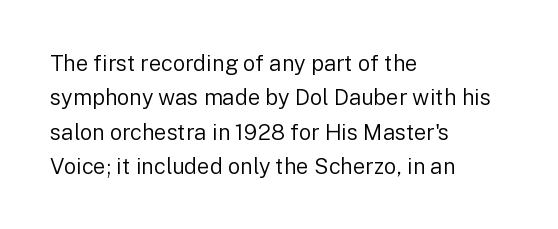
The image shows 22 px text type, upright; set left-aligned, normal line spacing (1.56x), normal letter spacing, not underlined.
